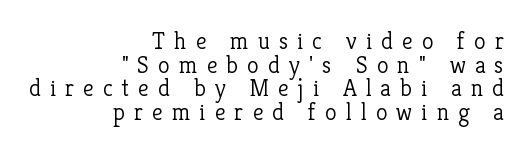
The image shows 24 px text type, upright; set right-aligned, tight line spacing (0.98x), unusually wide letter spacing (+0.38 em), not underlined.
